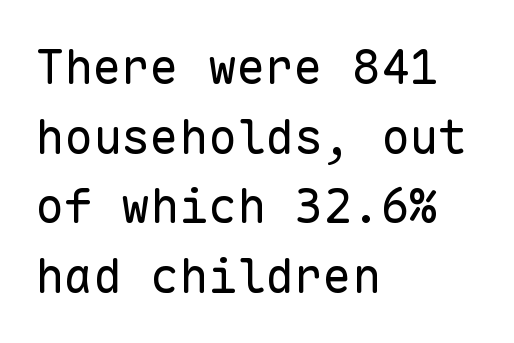
Monospaced: the letters line up in strict vertical columns. Normally led — the rows are evenly, conventionally spaced. Alignment: flush left. Note: no serifs on the glyphs. Rendered with straight, roman letterforms.
